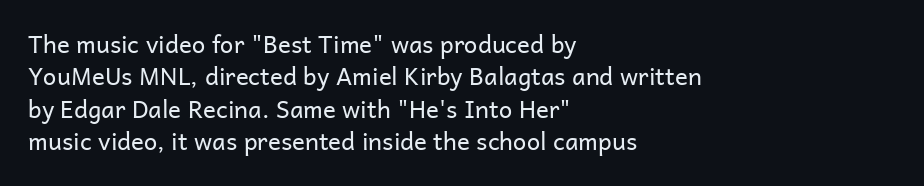
The image shows 24 px text type, upright; set left-aligned, normal line spacing (1.35x), normal letter spacing, not underlined.
